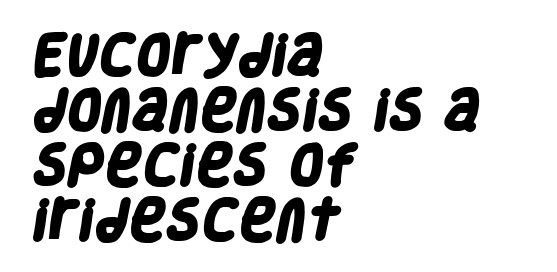
This rendering employs a face without finishing strokes, i.e., a sans-serif. The area under the type is left untouched. Looks like regular typesetting: each glyph gets only the width it needs. Where is the straight margin? On the left. Nothing unusual about the tracking: characters are spaced as the font intends. Compared with an ordinary text face, these strokes are far heavier — a full bold.
